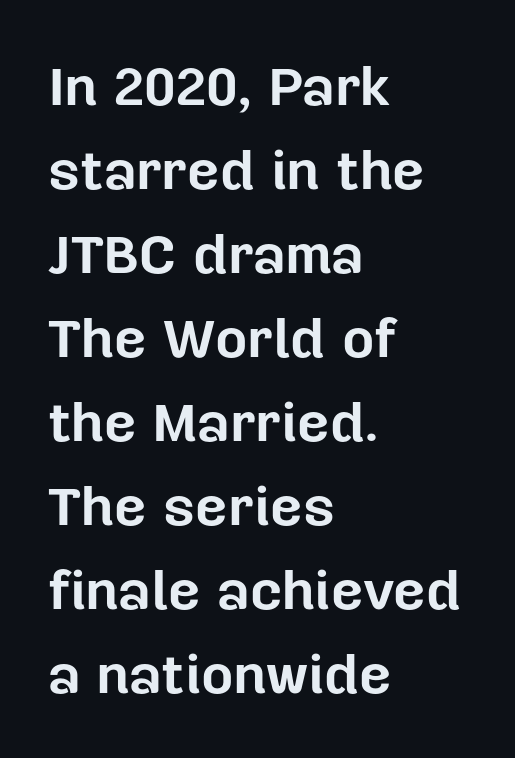
The line-height multiplier appears to be the usual default. Is the block centered? No — it sits flush against the left margin. Tracking value appears to be zero — textbook default spacing. On the weight axis this lands at bold, roughly 700. Words float on clear page, feet unadorned.
